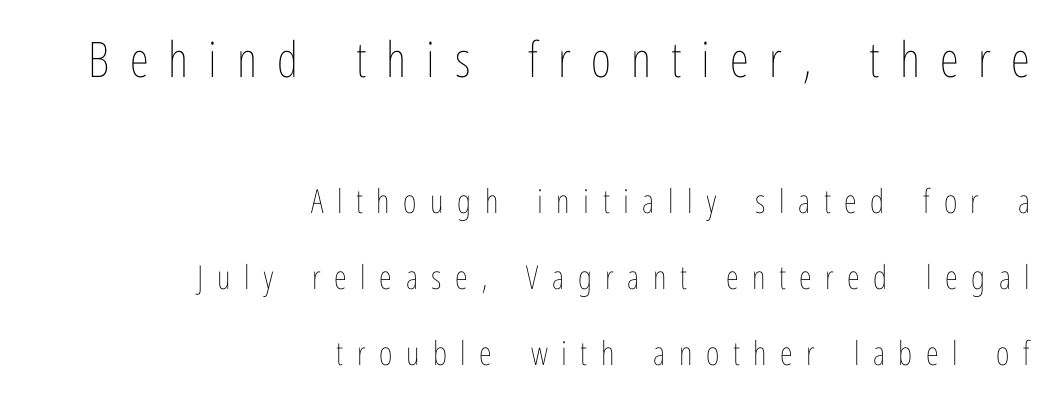
{"italic": "no", "bold": "no", "weight": "thin", "width": "condensed", "stroke_contrast": "low", "x_height": "medium", "monospaced": "no", "underline": "no", "align": "right", "line_spacing": "loose", "line_spacing_ratio": 2.3, "letter_spacing": "wide", "letter_spacing_em": 0.41, "larger_block": "first", "size_ratio": 1.48, "glyph_px": 49}
